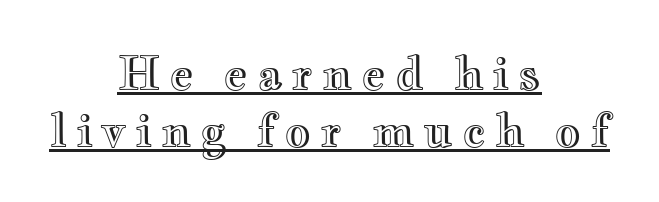
The image shows 46 px wide type, upright; set centered, line spacing 1.24x, underlined; a small x-height.
